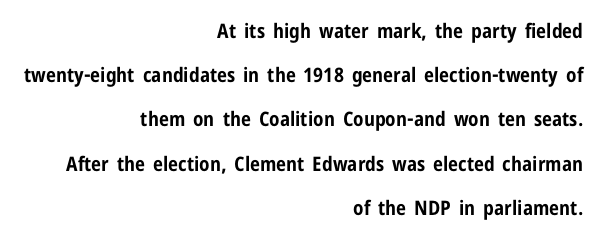
{"italic": "no", "bold": "yes", "underline": "no", "align": "right", "line_spacing": "loose", "line_spacing_ratio": 2.21, "letter_spacing": "normal", "letter_spacing_em": 0.0, "glyph_px": 20}
